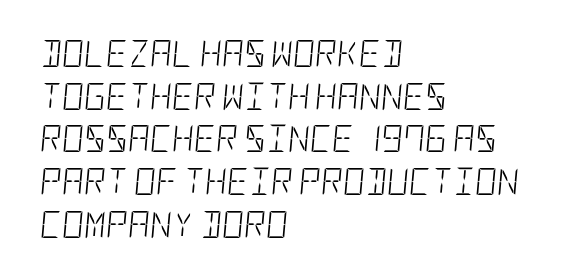
{"italic": "yes", "lean": "right", "slant_degrees": 5, "bold": "no", "underline": "no", "align": "left", "line_spacing": "normal", "line_spacing_ratio": 1.58, "letter_spacing": "normal", "letter_spacing_em": 0.0, "glyph_px": 27}
